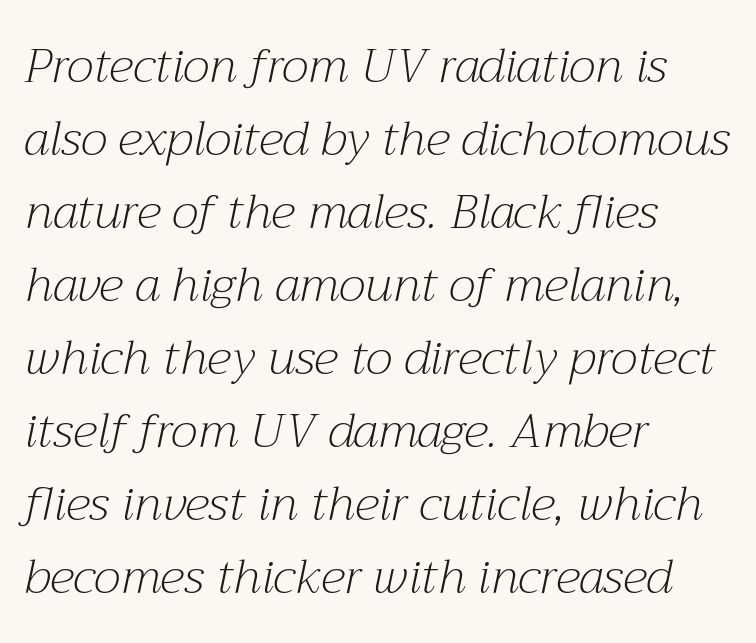
{"serif": "yes", "italic": "yes", "lean": "right", "slant_degrees": 12, "bold": "no", "weight": "light", "width": "normal", "stroke_contrast": "medium", "x_height": "medium", "monospaced": "no", "underline": "no", "align": "left", "line_spacing": "normal", "line_spacing_ratio": 1.52, "letter_spacing": "normal", "letter_spacing_em": 0.0, "glyph_px": 48}
